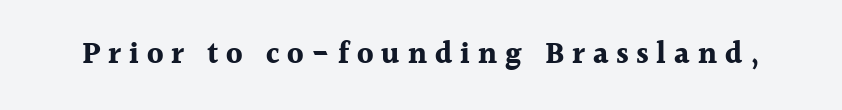
A typesetter would call this proportional, since set widths differ per character. Posture: vertical. Underline: absent. Letterform terminals end in serifs throughout the passage. Someone cranked the tracking dial way up on this one.
